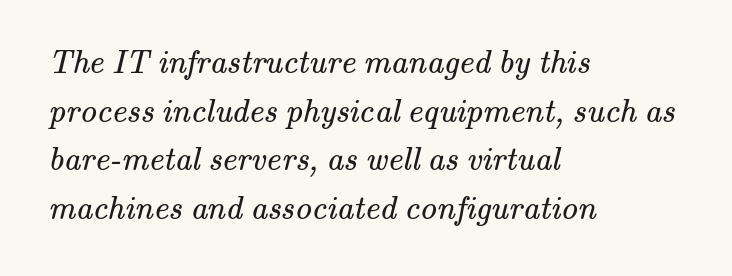
The image shows 33 px regular-weight serif type; set left-aligned, normal line spacing (1.47x), normal letter spacing, not underlined; medium stroke contrast and a small x-height.
